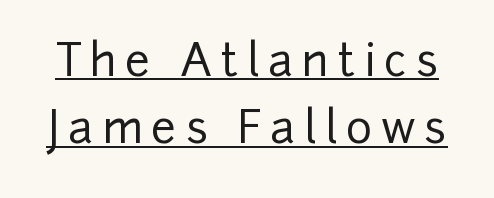
{"serif": "no", "italic": "no", "width": "normal", "stroke_contrast": "low", "x_height": "medium", "monospaced": "no", "underline": "yes", "line_spacing": "normal", "line_spacing_ratio": 1.5, "glyph_px": 45}
